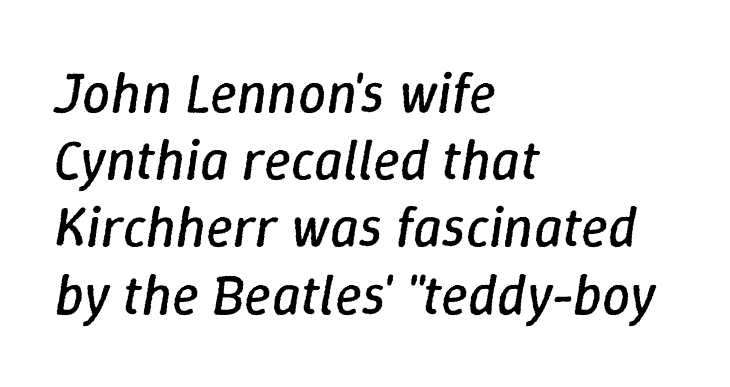
Q: Is the text bold? A: No.
Q: Is the text italic (slanted)? A: Yes, it leans right by about 9 degrees.
Q: Is the text underlined? A: No.
Q: How is the paragraph aligned? A: Left-aligned.
Q: Is the spacing between letters normal or unusually wide? A: Normal.
Q: Width (condensed, normal, or wide)? A: Normal.
Q: Stroke contrast? A: Low.
Q: x-height? A: Medium.
Q: Monospaced? A: No.
